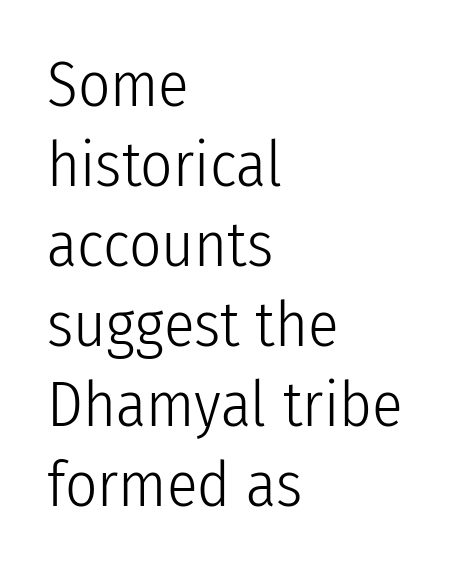
Q: Is the text bold? A: No.
Q: Is the text italic (slanted)? A: No, it is upright.
Q: Is the typeface a serif or a sans-serif typeface? A: Sans-serif.
Q: Is the text underlined? A: No.
Q: How is the paragraph aligned? A: Left-aligned.
Q: Is the spacing between letters normal or unusually wide? A: Normal.
Q: Is the spacing between lines tight, normal or loose? A: Normal.
Q: Width (condensed, normal, or wide)? A: Condensed.
Q: Stroke contrast? A: Low.
Q: x-height? A: Medium.
Q: Monospaced? A: No.
